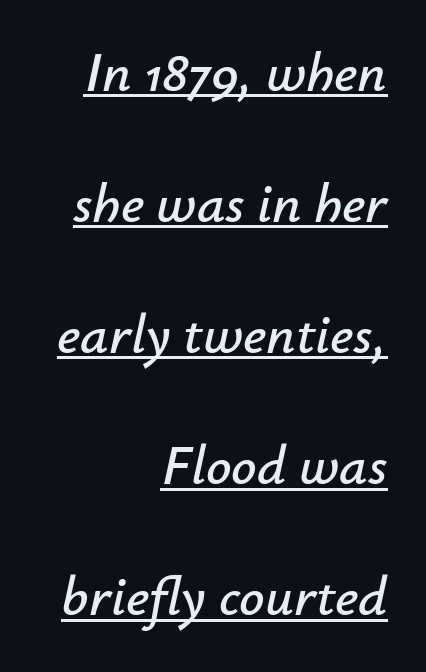
Spacing verdict: proportional, widths tailored to each character. Check the space under the baseline: a stroke is drawn there. Words appear dense and cohesive because spacing is normal. Widely set lines give the paragraph a tall, airy silhouette. The face used here has a pronounced slope to its letters. Teacher's note: observe the even right margin — that is flush-right alignment.
